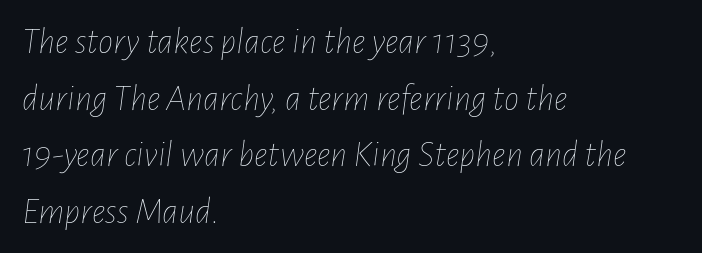
The image shows 38 px thin, condensed type, italic (leaning right); set left-aligned, normal line spacing (1.49x), normal letter spacing, not underlined; low stroke contrast and a medium x-height.
